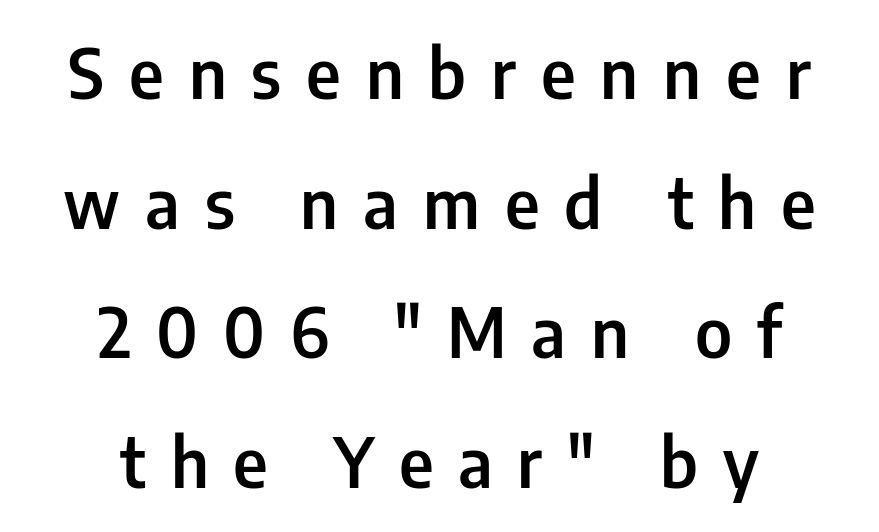
The image shows 69 px semibold, condensed sans-serif type, upright; set centered, line spacing 1.88x, unusually wide letter spacing (+0.36 em), not underlined; low stroke contrast and a medium x-height.
